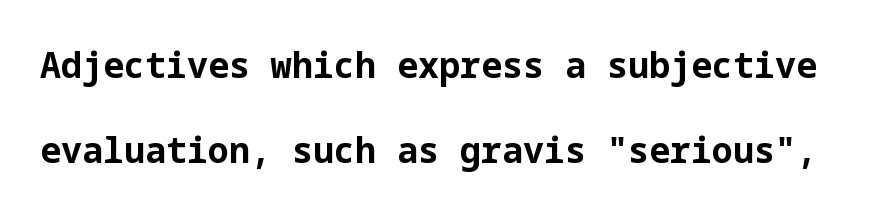
{"serif": "no", "italic": "no", "bold": "yes", "weight": "bold", "width": "normal", "stroke_contrast": "low", "x_height": "medium", "underline": "no", "line_spacing": "loose", "line_spacing_ratio": 2.43, "letter_spacing": "normal", "letter_spacing_em": 0.0, "glyph_px": 35}
